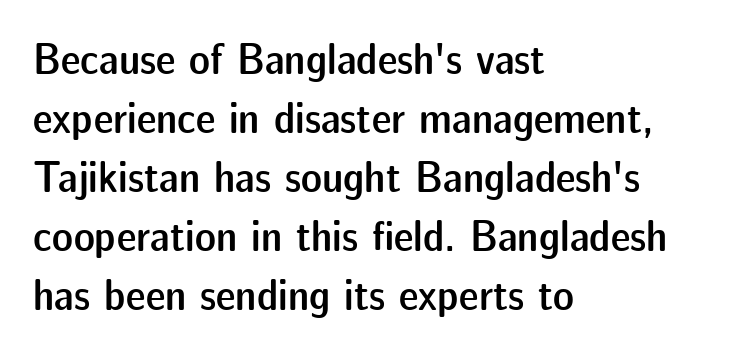
The image shows 44 px semibold sans-serif type, upright; set left-aligned, normal line spacing (1.34x), normal letter spacing, not underlined; low stroke contrast and a medium x-height.
